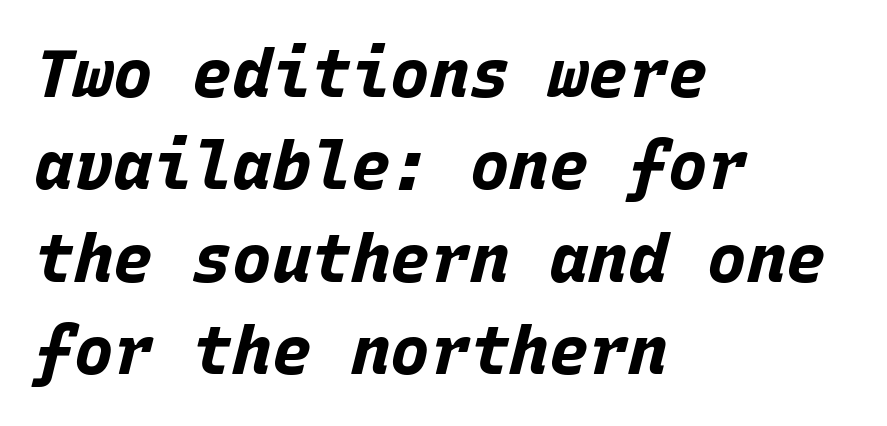
The rows are spaced the way most documents space them. The rag falls on the right side of this text block. You could count columns in this text — the font is strictly monospaced. Is the letter spacing exaggerated? No — it looks like the ordinary default.
